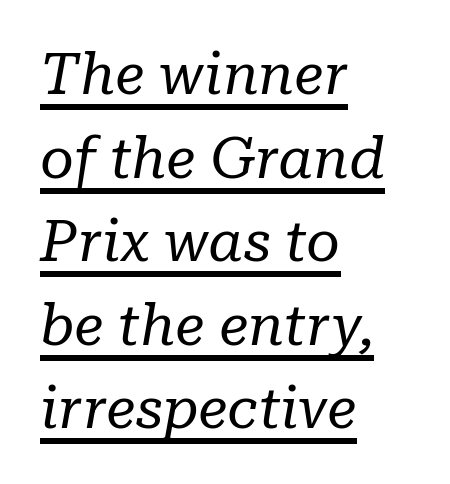
{"serif": "yes", "italic": "yes", "lean": "right", "slant_degrees": 10, "bold": "no", "weight": "regular", "width": "normal", "stroke_contrast": "low", "x_height": "medium", "monospaced": "no", "underline": "yes", "align": "left", "line_spacing": "normal", "line_spacing_ratio": 1.44, "letter_spacing": "normal", "letter_spacing_em": 0.0, "glyph_px": 58}
